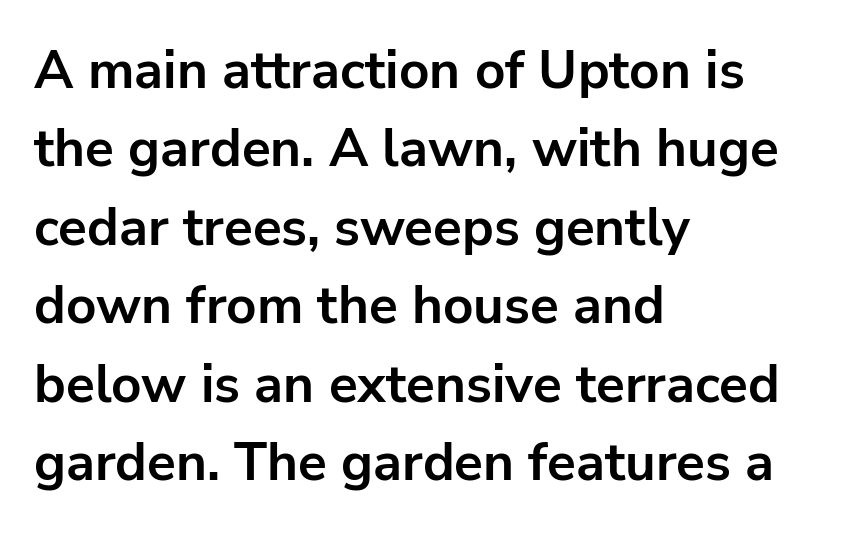
Q: Is the text bold? A: Yes.
Q: Is the text italic (slanted)? A: No, it is upright.
Q: Is the typeface a serif or a sans-serif typeface? A: Sans-serif.
Q: Is the text underlined? A: No.
Q: How is the paragraph aligned? A: Left-aligned.
Q: Is the spacing between letters normal or unusually wide? A: Normal.
Q: Is the spacing between lines tight, normal or loose? A: Normal.
Q: Width (condensed, normal, or wide)? A: Normal.
Q: Stroke contrast? A: Low.
Q: x-height? A: Medium.
Q: Monospaced? A: No.
